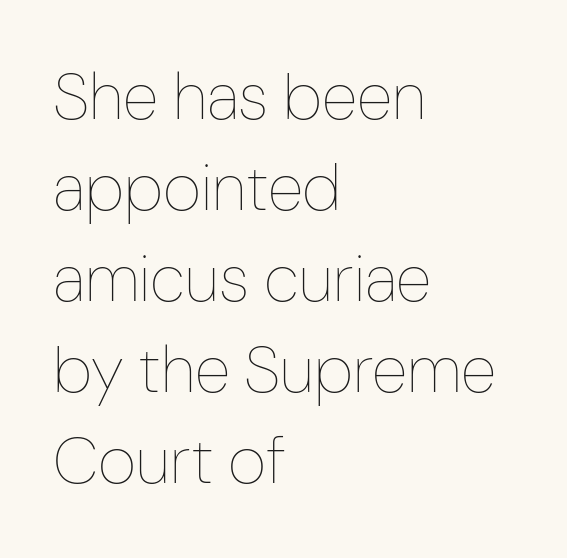
Q: Is the text bold? A: No.
Q: Is the text italic (slanted)? A: No, it is upright.
Q: Is the text underlined? A: No.
Q: How is the paragraph aligned? A: Left-aligned.
Q: Is the spacing between letters normal or unusually wide? A: Normal.
Q: Is the spacing between lines tight, normal or loose? A: Normal.
Q: Width (condensed, normal, or wide)? A: Condensed.
Q: Stroke contrast? A: Low.
Q: x-height? A: Medium.
Q: Monospaced? A: No.
